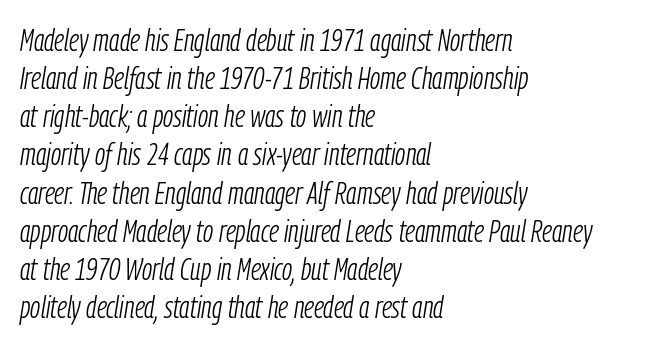
The image shows 31 px light, condensed type, italic (leaning right); set left-aligned, line spacing 1.23x, normal letter spacing, not underlined; low stroke contrast and a medium x-height.
